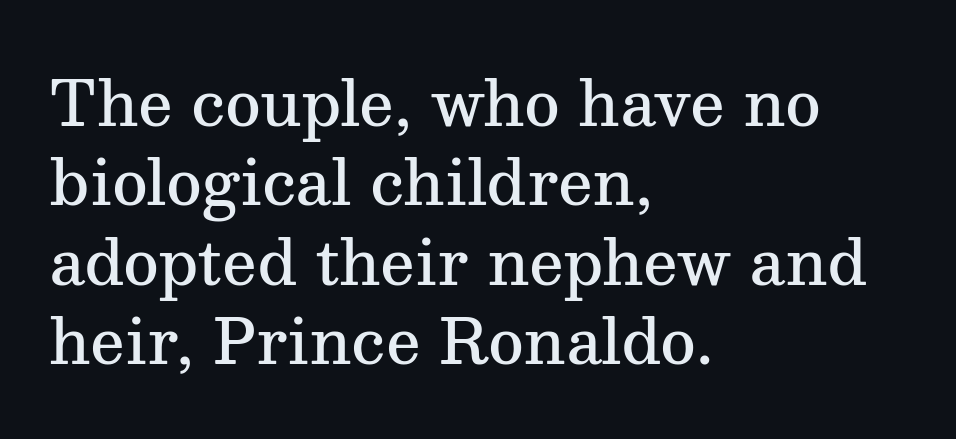
Q: Is the text bold? A: Semi-bold.
Q: Is the text italic (slanted)? A: No, it is upright.
Q: Is the typeface a serif or a sans-serif typeface? A: Serif.
Q: Is the text underlined? A: No.
Q: How is the paragraph aligned? A: Left-aligned.
Q: Is the spacing between letters normal or unusually wide? A: Normal.
Q: Is the spacing between lines tight, normal or loose? A: Normal.
Q: Width (condensed, normal, or wide)? A: Normal.
Q: Stroke contrast? A: Medium.
Q: x-height? A: Medium.
Q: Monospaced? A: No.
